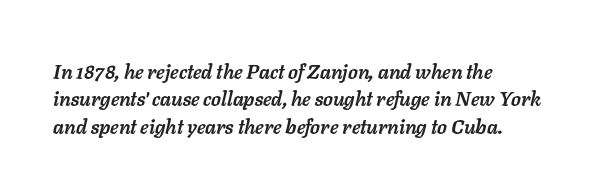
Q: Is the text bold? A: Yes.
Q: Is the text italic (slanted)? A: Yes, it leans right by about 11 degrees.
Q: Is the text underlined? A: No.
Q: How is the paragraph aligned? A: Left-aligned.
Q: Is the spacing between letters normal or unusually wide? A: Normal.
Q: Is the spacing between lines tight, normal or loose? A: Normal.
